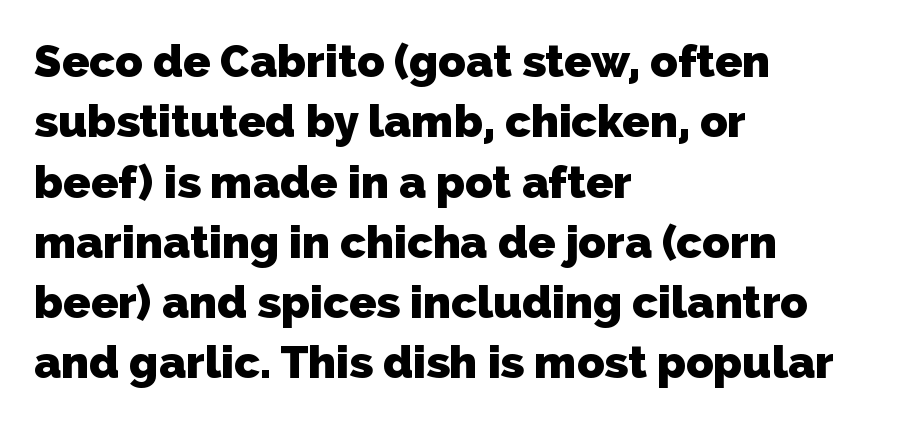
The image shows 45 px heavy sans-serif type; set left-aligned, normal line spacing (1.34x), normal letter spacing, not underlined; low stroke contrast and a medium x-height.
